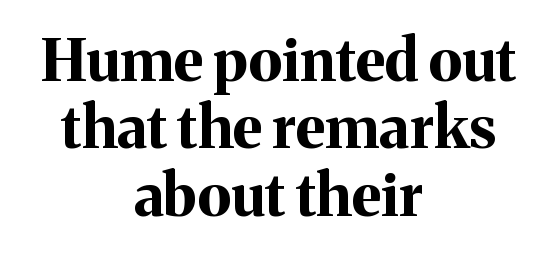
{"serif": "yes", "italic": "no", "bold": "yes", "weight": "bold", "width": "normal", "stroke_contrast": "medium", "x_height": "medium", "monospaced": "no", "underline": "no", "align": "center", "line_spacing": "tight", "line_spacing_ratio": 1.14, "letter_spacing": "normal", "letter_spacing_em": 0.0, "glyph_px": 59}
